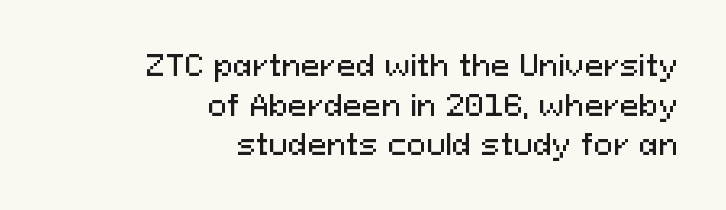
{"serif": "no", "italic": "no", "width": "normal", "stroke_contrast": "medium", "x_height": "medium", "monospaced": "no", "underline": "no", "align": "right", "line_spacing": "normal", "line_spacing_ratio": 1.37, "letter_spacing": "normal", "letter_spacing_em": 0.0, "glyph_px": 29}
